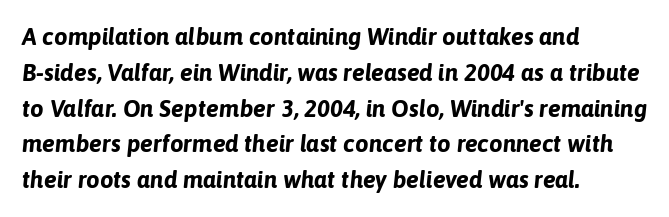
Q: Is the text bold? A: Yes.
Q: Is the text italic (slanted)? A: Yes, it leans right by about 6 degrees.
Q: Is the text underlined? A: No.
Q: How is the paragraph aligned? A: Left-aligned.
Q: Is the spacing between letters normal or unusually wide? A: Normal.
Q: Is the spacing between lines tight, normal or loose? A: Normal.
